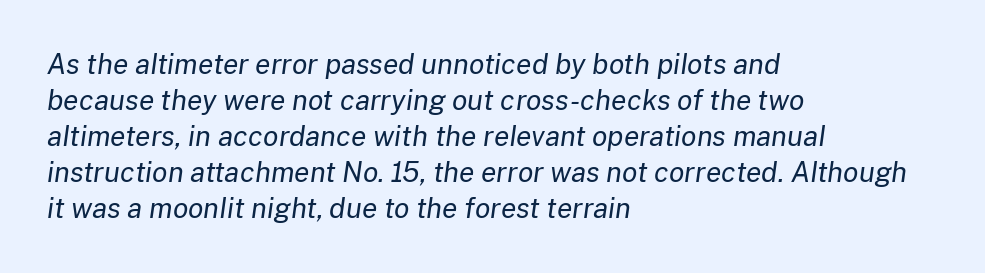
{"italic": "yes", "lean": "right", "slant_degrees": 8, "bold": "no", "weight": "regular", "width": "normal", "stroke_contrast": "low", "x_height": "medium", "monospaced": "no", "underline": "no", "align": "left", "line_spacing": "normal", "line_spacing_ratio": 1.29, "letter_spacing": "normal", "letter_spacing_em": 0.0, "glyph_px": 28}
